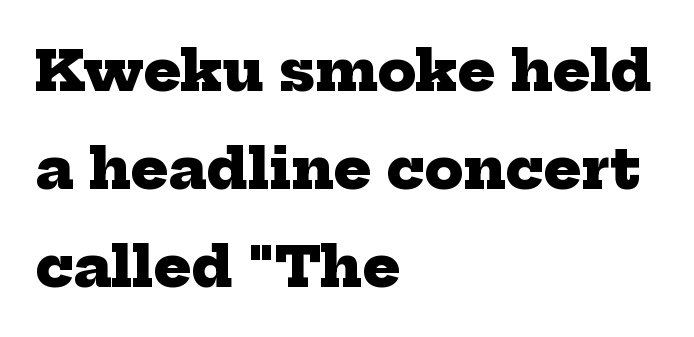
On the weight axis this lands at bold, roughly 700. This sample is left-justified, so line endings fall wherever the words run out. You can tell from the footed stems that serif type was used. Honestly, the letter spacing is just normal — you wouldn't notice it. Descender tails drop into unmarked territory.
